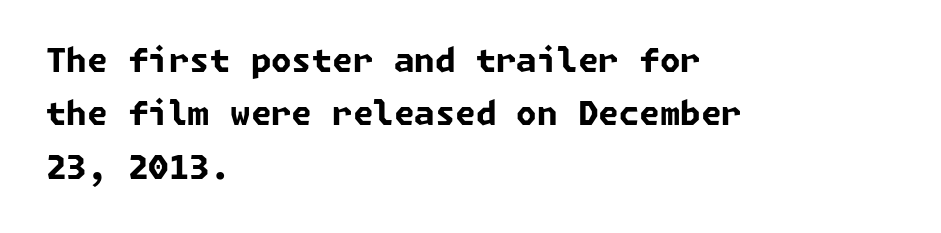
{"serif": "no", "bold": "yes", "weight": "bold", "width": "normal", "stroke_contrast": "low", "x_height": "medium", "underline": "no", "align": "left", "line_spacing": "normal", "line_spacing_ratio": 1.62, "letter_spacing": "normal", "letter_spacing_em": 0.0, "glyph_px": 33}
